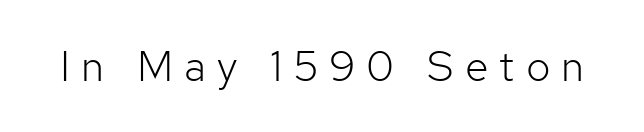
Q: Is the text bold? A: No.
Q: Is the text italic (slanted)? A: No, it is upright.
Q: Is the typeface a serif or a sans-serif typeface? A: Sans-serif.
Q: Is the text underlined? A: No.
Q: Is the spacing between letters normal or unusually wide? A: Unusually wide.
Q: Width (condensed, normal, or wide)? A: Normal.
Q: Stroke contrast? A: Low.
Q: x-height? A: Medium.
Q: Monospaced? A: No.
